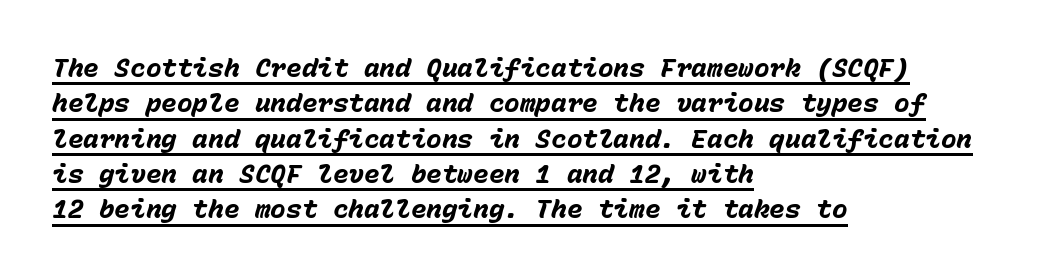
The image shows 26 px bold type, italic (leaning right); set left-aligned, normal line spacing (1.36x), normal letter spacing, underlined.
